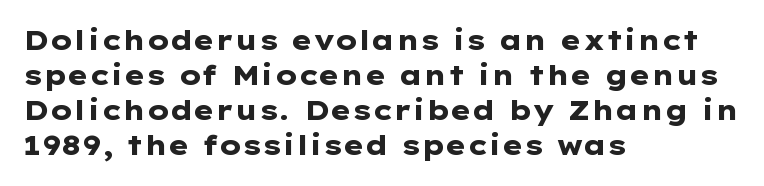
Is there much room between lines? A standard amount, neither cramped nor airy. Emphasis by weight is at full strength: bold. Each word holds together tightly as a unit, with standard inter-letter gaps. Rule under the text: the space is simply empty. Style check: upright. Does the copy run flush right? No — it runs flush left.
